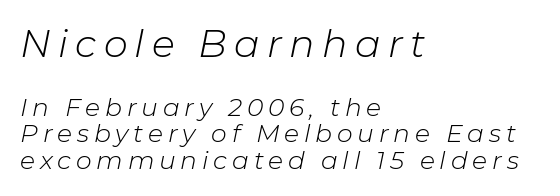
Think of a printed novel: that variable character pitch is what you see here. One glance says dense: line gaps are narrower than usual. The rendering applies a slant to the glyphs. Beneath every word, the page is bare.
